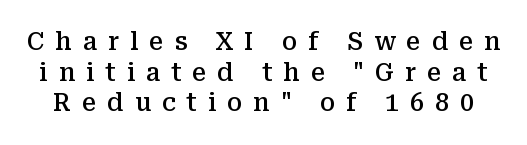
The image shows 25 px text type, upright; set line spacing 1.23x, unusually wide letter spacing (+0.44 em), not underlined.
